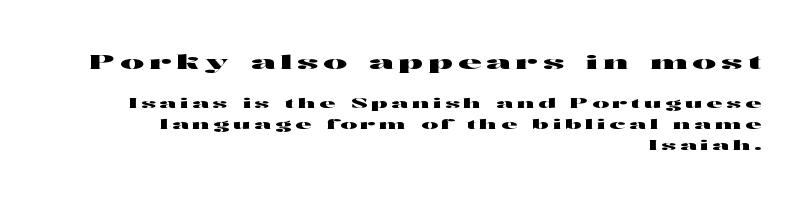
{"italic": "no", "underline": "no", "align": "right", "line_spacing": "normal", "line_spacing_ratio": 1.47, "letter_spacing": "wide", "letter_spacing_em": 0.26, "larger_block": "first", "size_ratio": 1.43, "glyph_px": 20}
